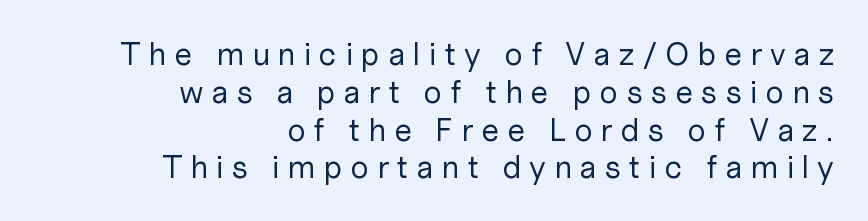
Between one letter and the next there's a generous, obvious gap. Each line ends at the same right margin while the left side varies. Heaviness? Minimal to ordinary, like unemphasized prose. The rendering shows plain stroke endings on the letterforms — a sans-serif design. The zone under the glyphs is completely vacant. This sample uses an upright cut, with every glyph sitting square on the baseline.
